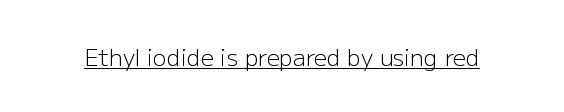
Q: Is the text bold? A: No.
Q: Is the text italic (slanted)? A: No, it is upright.
Q: Is the text underlined? A: Yes.
Q: Is the spacing between letters normal or unusually wide? A: Normal.
